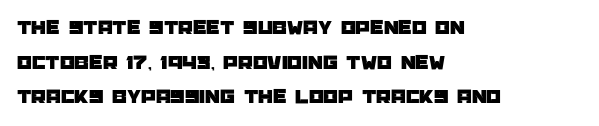
The image shows 21 px text type, upright; set left-aligned, normal line spacing (1.65x), normal letter spacing, not underlined.
